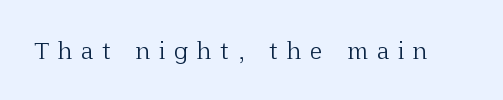
{"italic": "no", "bold": "no", "underline": "no", "letter_spacing": "wide", "letter_spacing_em": 0.41, "glyph_px": 23}
